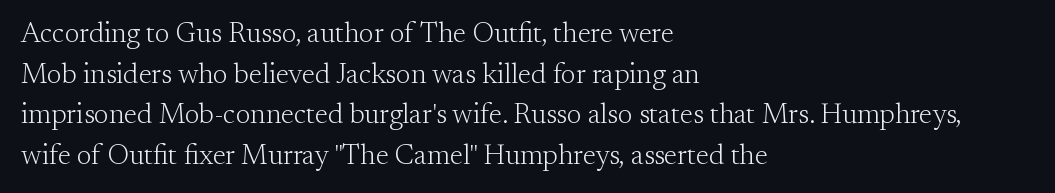
Q: Is the text bold? A: No.
Q: Is the text italic (slanted)? A: No, it is upright.
Q: Is the typeface a serif or a sans-serif typeface? A: Serif.
Q: Is the text underlined? A: No.
Q: How is the paragraph aligned? A: Left-aligned.
Q: Is the spacing between letters normal or unusually wide? A: Normal.
Q: Is the spacing between lines tight, normal or loose? A: Normal.
Q: Width (condensed, normal, or wide)? A: Normal.
Q: Stroke contrast? A: Medium.
Q: x-height? A: Small.
Q: Monospaced? A: No.
